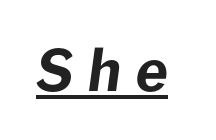
Looks like regular typesetting: each glyph gets only the width it needs. These words are printed bold, with thick strokes throughout. The rendered words wear a rule along their underside. Characters are canted at an angle relative to the baseline's perpendicular. Honestly, the letter spacing is so wide it's the main thing you notice.
